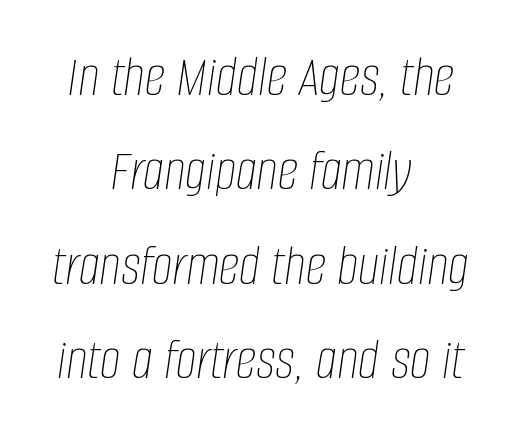
Note the varied advance widths — an 'i' is clearly narrower than an 'm'. Leftover space on each line is divided equally before and after the words. Vertical spacing — default. The weight would be labelled regular, book, light, or lighter still.
